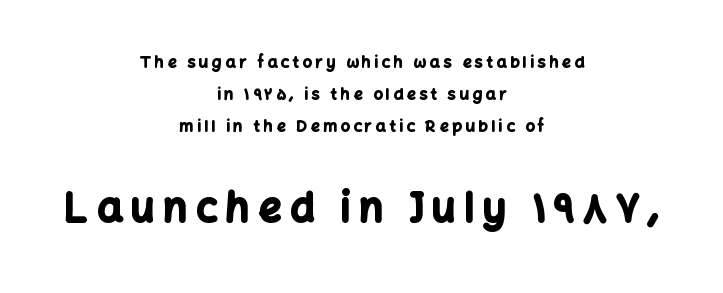
Every row of glyphs is offset so its center matches the block's center. Nope, no serifs anywhere on these letters. Every stem runs plumb, perpendicular to the baseline. The rendering uses natural spacing where letterforms have individual widths. The emphasis by scale lands on block number two, below. The baseline area is clear.
